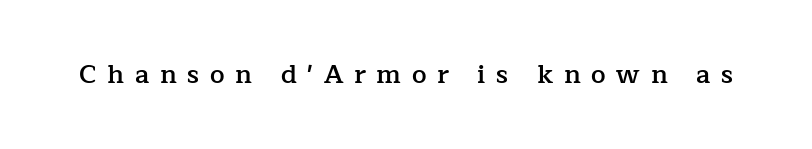
The image shows 26 px text type, upright; set unusually wide letter spacing (+0.41 em), not underlined.
